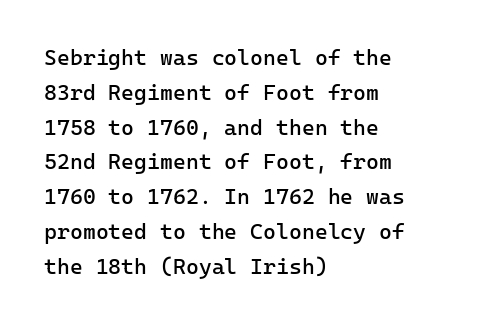
All the whitespace from short lines collects on the right. No extra tracking has been applied to these lines. Characters remain perfectly vertical along every line. The space beneath each line is pristine and unruled. Vertical stems look standard width or narrower in stroke.
